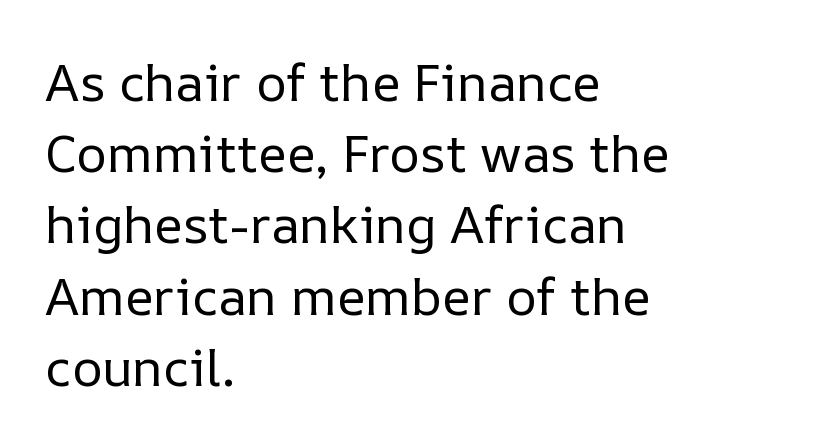
Q: Is the text bold? A: No.
Q: Is the text italic (slanted)? A: No, it is upright.
Q: Is the text underlined? A: No.
Q: How is the paragraph aligned? A: Left-aligned.
Q: Is the spacing between letters normal or unusually wide? A: Normal.
Q: Is the spacing between lines tight, normal or loose? A: Normal.
Q: Width (condensed, normal, or wide)? A: Normal.
Q: Stroke contrast? A: Low.
Q: x-height? A: Medium.
Q: Monospaced? A: No.
